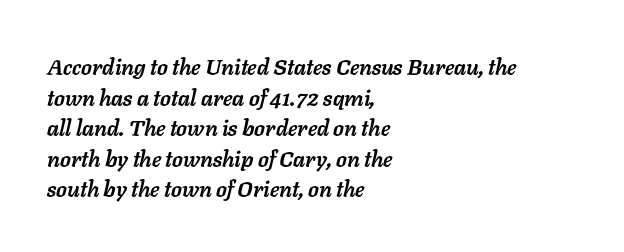
Q: Is the text bold? A: Yes.
Q: Is the text italic (slanted)? A: Yes, it leans right by about 11 degrees.
Q: Is the text underlined? A: No.
Q: How is the paragraph aligned? A: Left-aligned.
Q: Is the spacing between letters normal or unusually wide? A: Normal.
Q: Is the spacing between lines tight, normal or loose? A: Normal.
